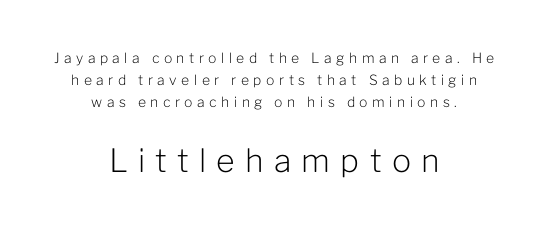
Q: Is the text bold? A: No.
Q: Is the text italic (slanted)? A: No, it is upright.
Q: Is the typeface a serif or a sans-serif typeface? A: Sans-serif.
Q: Is the text underlined? A: No.
Q: How is the paragraph aligned? A: Centered.
Q: Is the spacing between letters normal or unusually wide? A: Unusually wide.
Q: Is the spacing between lines tight, normal or loose? A: Normal.
Q: Which block of text is set in a larger size, the first (top) or the second (bottom)? A: The second (bottom) one.
Q: Width (condensed, normal, or wide)? A: Normal.
Q: Stroke contrast? A: Low.
Q: x-height? A: Medium.
Q: Monospaced? A: No.
